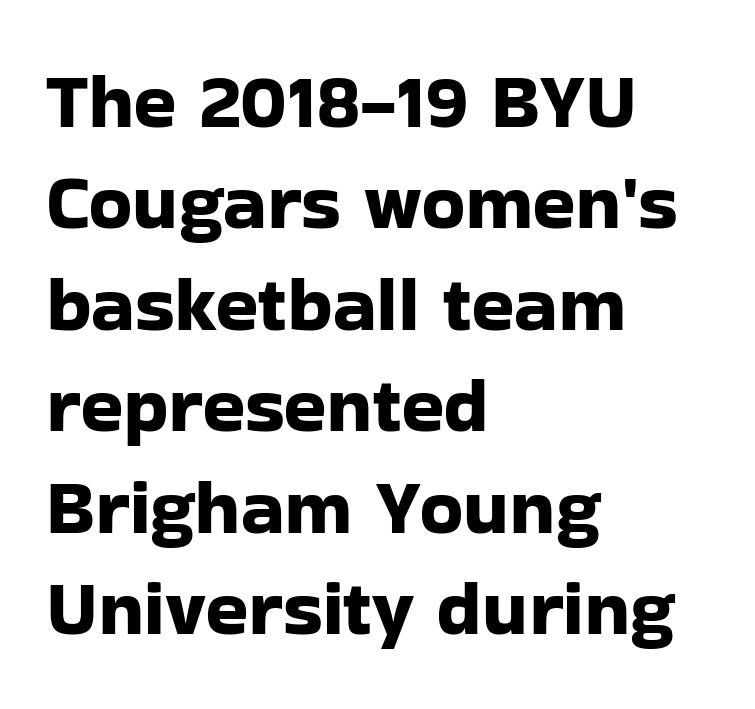
Q: Is the text italic (slanted)? A: No, it is upright.
Q: Is the typeface a serif or a sans-serif typeface? A: Sans-serif.
Q: Is the text underlined? A: No.
Q: How is the paragraph aligned? A: Left-aligned.
Q: Is the spacing between letters normal or unusually wide? A: Normal.
Q: Is the spacing between lines tight, normal or loose? A: Normal.
Q: Width (condensed, normal, or wide)? A: Normal.
Q: Stroke contrast? A: Low.
Q: x-height? A: Medium.
Q: Monospaced? A: No.
